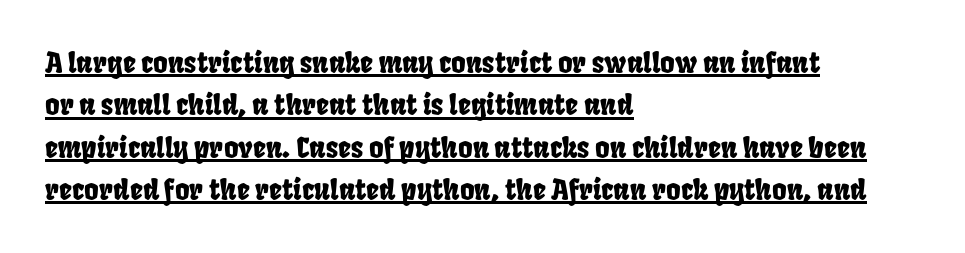
{"width": "condensed", "stroke_contrast": "low", "x_height": "large", "monospaced": "no", "underline": "yes", "align": "left", "line_spacing": "normal", "line_spacing_ratio": 1.51, "letter_spacing": "normal", "letter_spacing_em": 0.0, "glyph_px": 28}
